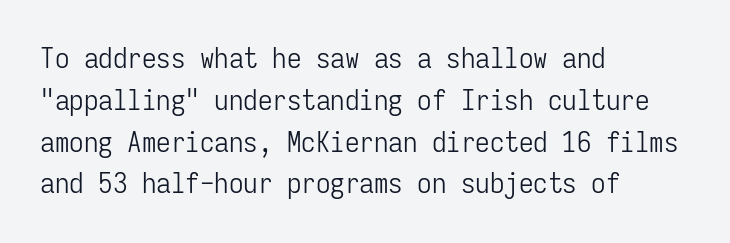
The image shows 29 px light, condensed sans-serif type, upright, monospaced; set left-aligned, normal line spacing (1.44x), normal letter spacing, not underlined; low stroke contrast and a medium x-height.
